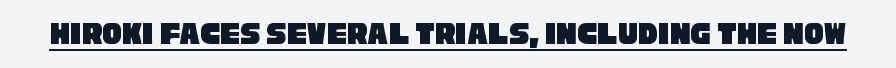
The image shows 33 px condensed sans-serif type; set normal letter spacing, underlined; low stroke contrast and a large x-height.
